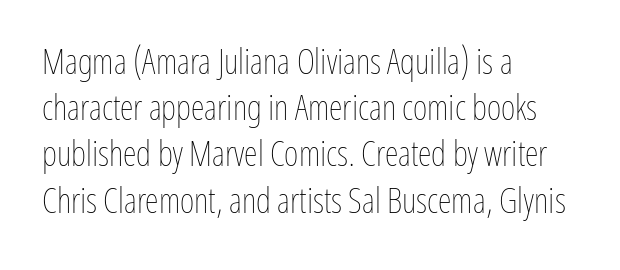
{"italic": "no", "bold": "no", "weight": "thin", "width": "condensed", "stroke_contrast": "low", "x_height": "medium", "monospaced": "no", "underline": "no", "align": "left", "line_spacing": "normal", "line_spacing_ratio": 1.32, "letter_spacing": "normal", "letter_spacing_em": 0.0, "glyph_px": 35}
